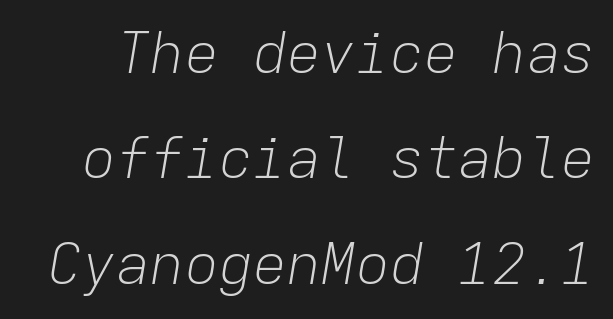
The image shows 57 px light type, italic (leaning right), monospaced; set line spacing 1.85x, normal letter spacing, not underlined; low stroke contrast and a medium x-height.
